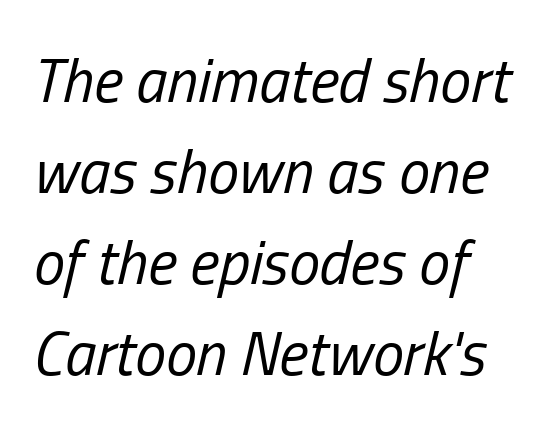
Q: Is the text bold? A: No.
Q: Is the text italic (slanted)? A: Yes, it leans right by about 13 degrees.
Q: Is the text underlined? A: No.
Q: How is the paragraph aligned? A: Left-aligned.
Q: Is the spacing between letters normal or unusually wide? A: Normal.
Q: Is the spacing between lines tight, normal or loose? A: Normal.
Q: Width (condensed, normal, or wide)? A: Condensed.
Q: Stroke contrast? A: Low.
Q: x-height? A: Medium.
Q: Monospaced? A: No.
